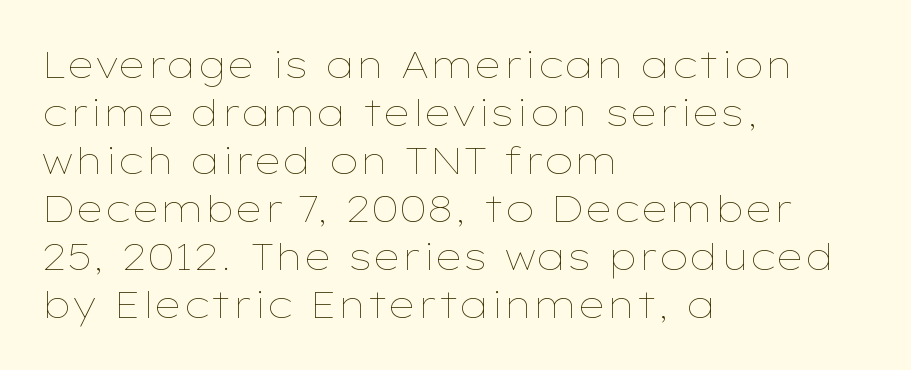
Q: Is the text bold? A: No.
Q: Is the text italic (slanted)? A: No, it is upright.
Q: Is the text underlined? A: No.
Q: How is the paragraph aligned? A: Left-aligned.
Q: Is the spacing between letters normal or unusually wide? A: Normal.
Q: Is the spacing between lines tight, normal or loose? A: Normal.
Q: Width (condensed, normal, or wide)? A: Wide.
Q: Stroke contrast? A: Low.
Q: x-height? A: Medium.
Q: Monospaced? A: No.
